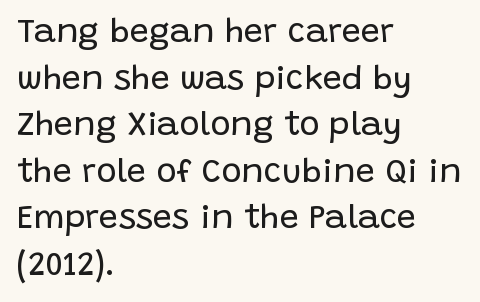
{"serif": "no", "italic": "no", "bold": "no", "weight": "regular", "width": "normal", "stroke_contrast": "low", "x_height": "large", "monospaced": "no", "underline": "no", "align": "left", "line_spacing": "normal", "line_spacing_ratio": 1.37, "letter_spacing": "normal", "letter_spacing_em": 0.0, "glyph_px": 34}
